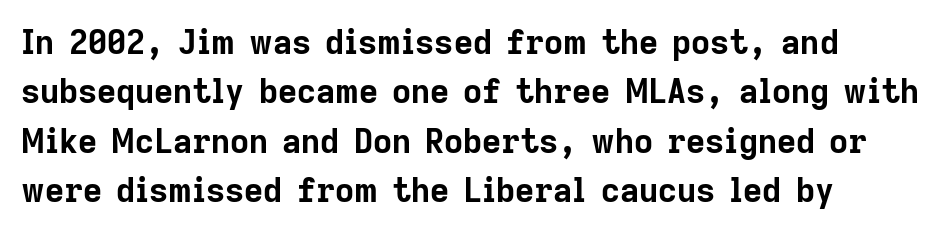
Q: Is the text bold? A: Yes.
Q: Is the text italic (slanted)? A: No, it is upright.
Q: Is the typeface a serif or a sans-serif typeface? A: Sans-serif.
Q: Is the text underlined? A: No.
Q: Is the spacing between letters normal or unusually wide? A: Normal.
Q: Is the spacing between lines tight, normal or loose? A: Normal.
Q: Width (condensed, normal, or wide)? A: Normal.
Q: Stroke contrast? A: Low.
Q: x-height? A: Medium.
Q: Monospaced? A: No.
